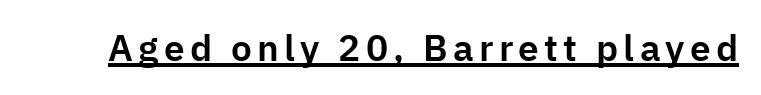
{"serif": "no", "italic": "no", "width": "normal", "stroke_contrast": "low", "x_height": "medium", "monospaced": "no", "underline": "yes", "glyph_px": 37}
